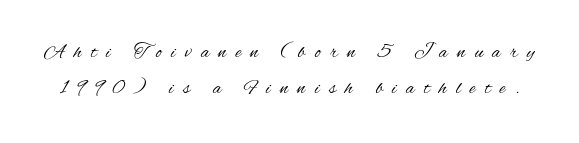
Short note: letters widely spaced. Quick note: underline off. Stems here are at most as thick as an everyday book face.
